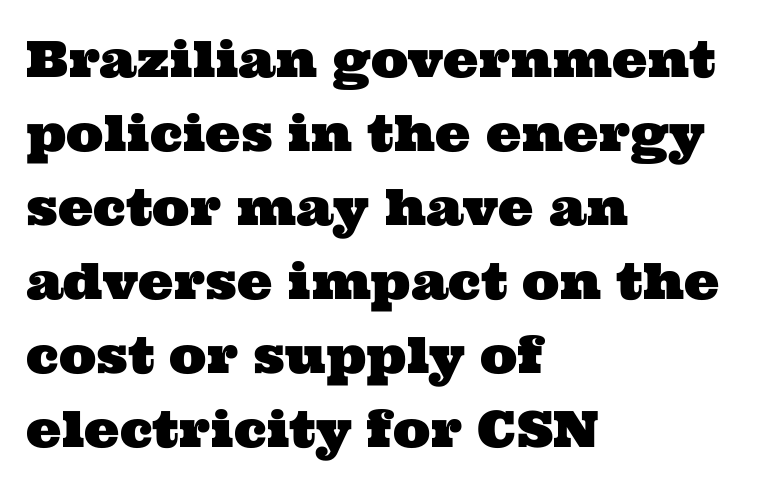
The image shows 50 px wide serif type; set left-aligned, normal line spacing (1.48x), normal letter spacing, not underlined; medium stroke contrast and a medium x-height.
